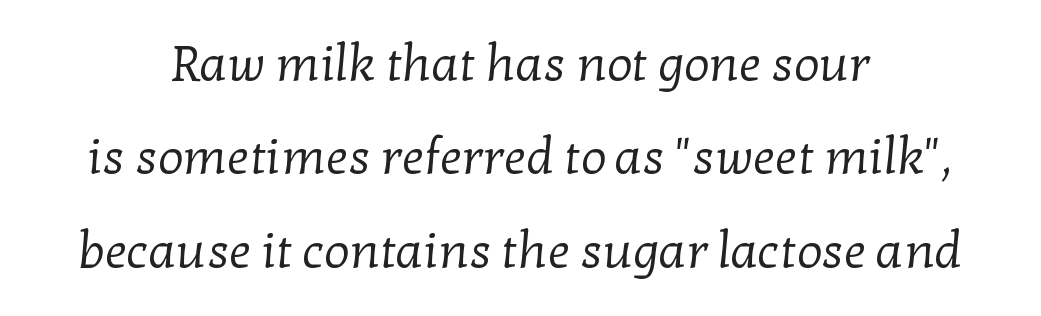
Glance below the letters and you will spot only blank space. The horizontal fit of the characters is conventional and even. Stroke mass is kept to a normal reading level or below. Character widths vary here, with narrow letters taking less room than wide ones.
